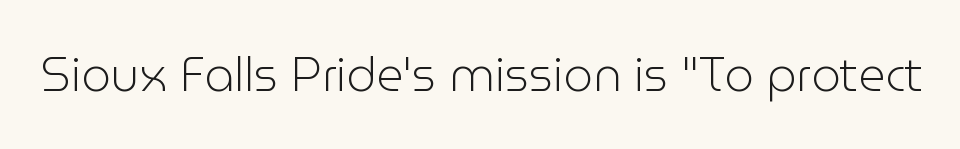
{"serif": "no", "italic": "no", "bold": "no", "weight": "light", "width": "normal", "stroke_contrast": "low", "x_height": "medium", "monospaced": "no", "underline": "no", "letter_spacing": "normal", "letter_spacing_em": 0.0, "glyph_px": 47}
